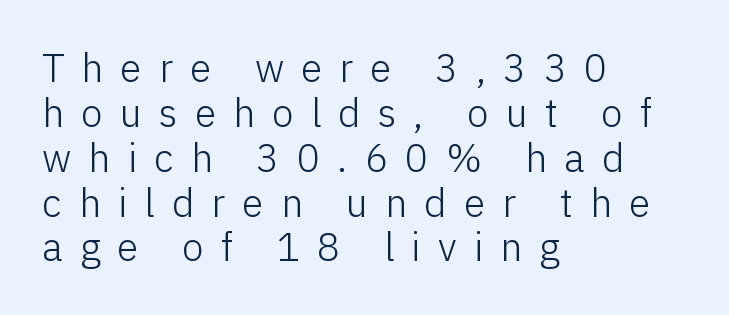
The image shows 39 px light sans-serif type, upright; set left-aligned, tight line spacing (1.15x), unusually wide letter spacing (+0.44 em), not underlined; low stroke contrast and a medium x-height.
